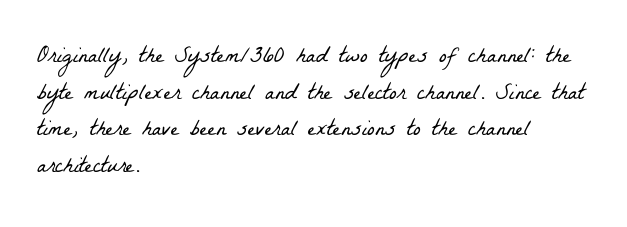
{"bold": "no", "underline": "no", "align": "left", "line_spacing": "normal", "line_spacing_ratio": 1.59, "letter_spacing": "normal", "letter_spacing_em": 0.0, "glyph_px": 23}
